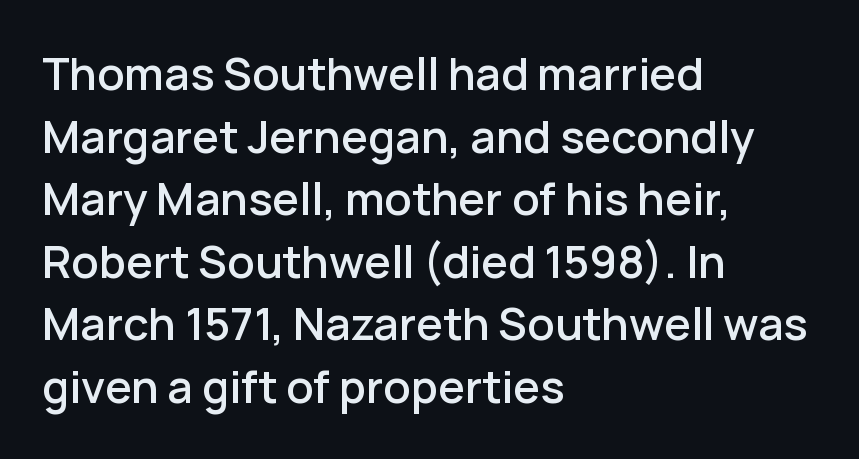
Q: Is the text italic (slanted)? A: No, it is upright.
Q: Is the typeface a serif or a sans-serif typeface? A: Sans-serif.
Q: Is the text underlined? A: No.
Q: How is the paragraph aligned? A: Left-aligned.
Q: Is the spacing between letters normal or unusually wide? A: Normal.
Q: Is the spacing between lines tight, normal or loose? A: Normal.
Q: Width (condensed, normal, or wide)? A: Normal.
Q: Stroke contrast? A: Low.
Q: x-height? A: Medium.
Q: Monospaced? A: No.
